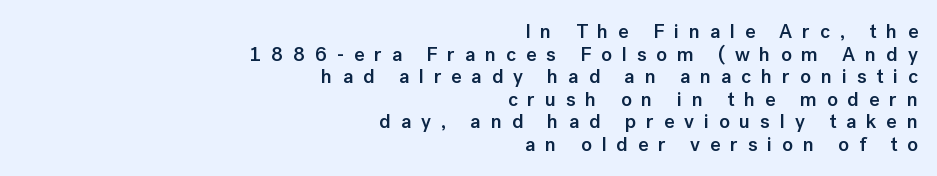
The image shows 20 px text type, upright; set right-aligned, tight line spacing (1.13x), unusually wide letter spacing (+0.49 em), not underlined.
